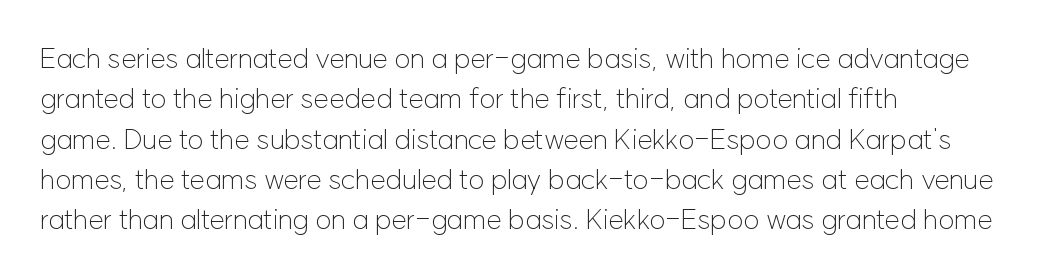
Style check: upright. Font category for this specimen: sans-serif. Regarding leading, the lines here are spaced in the standard way. Stroke thickness stays within the range of a standard reading face or lighter. The lines are quadded left.
